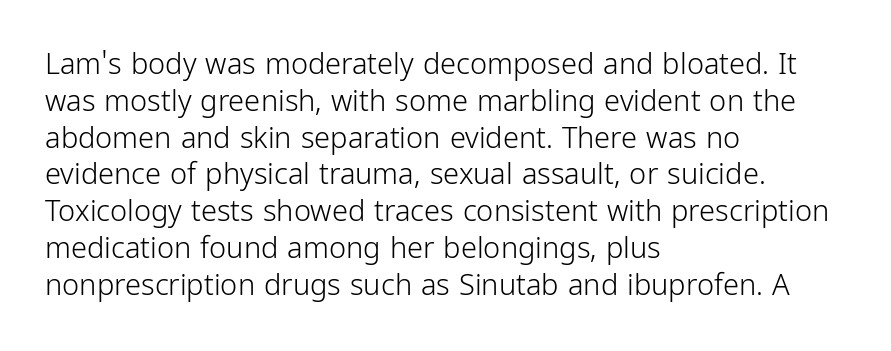
{"serif": "no", "italic": "no", "bold": "no", "weight": "light", "width": "condensed", "stroke_contrast": "low", "x_height": "medium", "monospaced": "no", "underline": "no", "align": "left", "line_spacing": "normal", "line_spacing_ratio": 1.27, "letter_spacing": "normal", "letter_spacing_em": 0.0, "glyph_px": 29}
